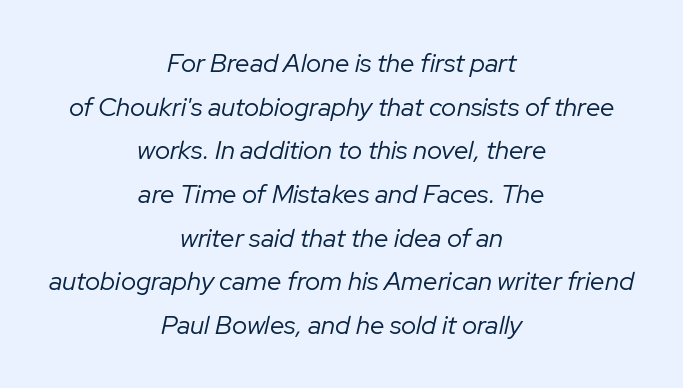
Q: Is the text bold? A: No.
Q: Is the text italic (slanted)? A: Yes, it leans right by about 12 degrees.
Q: Is the text underlined? A: No.
Q: How is the paragraph aligned? A: Centered.
Q: Is the spacing between letters normal or unusually wide? A: Normal.
Q: Is the spacing between lines tight, normal or loose? A: Normal.
